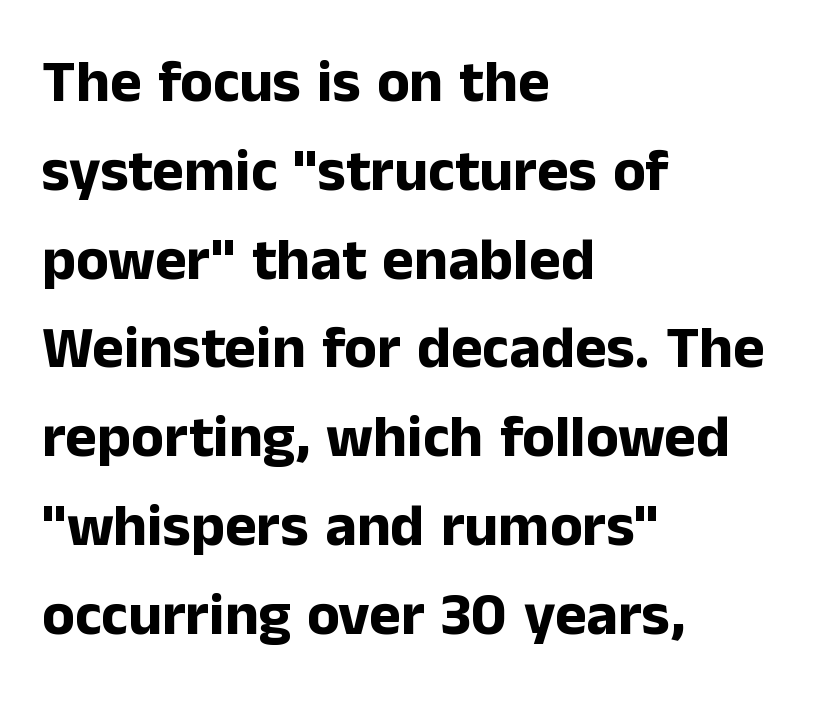
{"serif": "no", "italic": "no", "bold": "yes", "weight": "bold", "width": "normal", "stroke_contrast": "low", "x_height": "medium", "monospaced": "no", "underline": "no", "align": "left", "line_spacing": "normal", "line_spacing_ratio": 1.48, "letter_spacing": "normal", "letter_spacing_em": 0.0, "glyph_px": 60}
